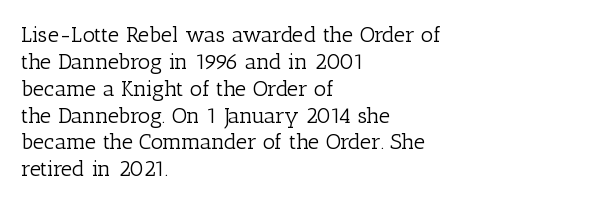
{"italic": "no", "bold": "no", "underline": "no", "align": "left", "line_spacing_ratio": 1.22, "letter_spacing": "normal", "letter_spacing_em": 0.0, "glyph_px": 22}
